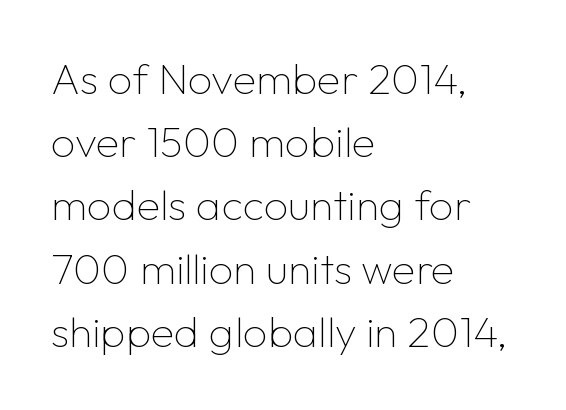
Q: Is the text bold? A: No.
Q: Is the text italic (slanted)? A: No, it is upright.
Q: Is the typeface a serif or a sans-serif typeface? A: Sans-serif.
Q: Is the text underlined? A: No.
Q: How is the paragraph aligned? A: Left-aligned.
Q: Is the spacing between letters normal or unusually wide? A: Normal.
Q: Is the spacing between lines tight, normal or loose? A: Normal.
Q: Width (condensed, normal, or wide)? A: Normal.
Q: Stroke contrast? A: Low.
Q: x-height? A: Medium.
Q: Monospaced? A: No.
